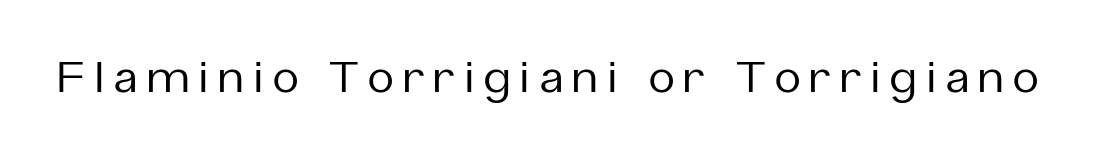
The image shows 43 px sans-serif type, upright; set unusually wide letter spacing (+0.22 em), not underlined; low stroke contrast and a medium x-height.
